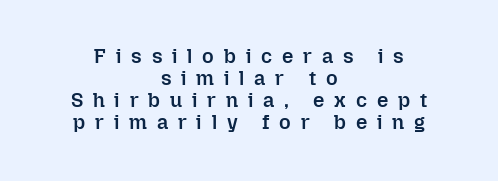
Q: Is the text bold? A: Semi-bold.
Q: Is the text italic (slanted)? A: No, it is upright.
Q: Is the text underlined? A: No.
Q: How is the paragraph aligned? A: Centered.
Q: Is the spacing between letters normal or unusually wide? A: Unusually wide.
Q: Is the spacing between lines tight, normal or loose? A: Tight.
